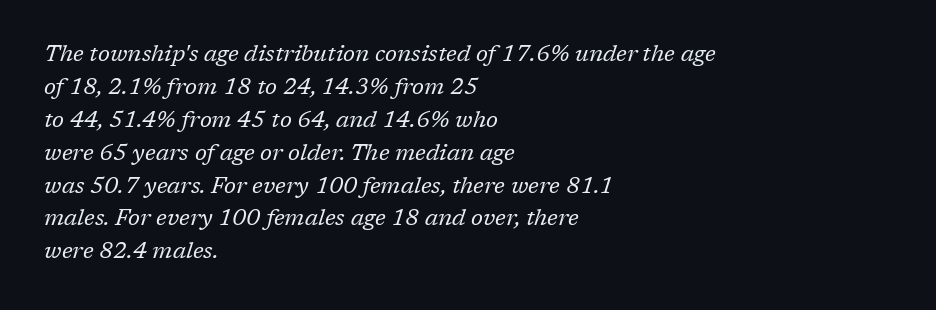
Reading down the column, the eye jumps a familiar distance to each next line. Stems and bowls with no extra thickness — not bold. The font's italic variant was chosen for this text. The text block is weighted toward the left margin, trailing off unevenly rightward. These lines keep a tight, regular rhythm from letter to letter. The area under the type is left untouched.
